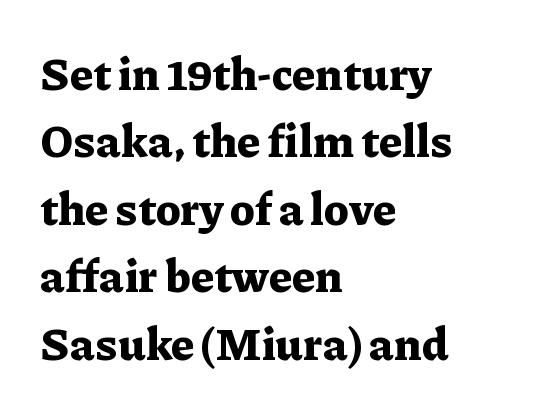
Every row of glyphs begins at an identical x-position on the left. Is this a fixed-width face? No — the glyphs have proportional, varying widths. Font category for this specimen: serif. Chunky letters — that's bold for sure.
